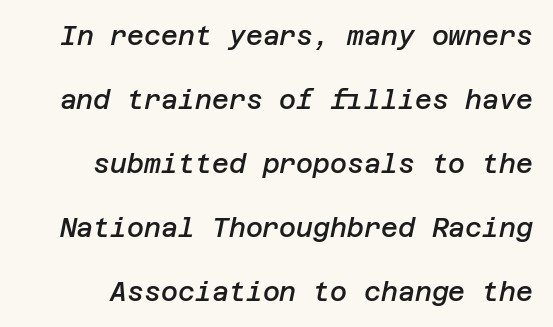
Notice the strokes are somewhat thickened but not fully heavy: this is a semibold. The area under the type is left untouched. Loosely led — the rows are spread out. Here the glyphs are tracked normally, forming tight word shapes. When letters slant like this, we call the style italic.
